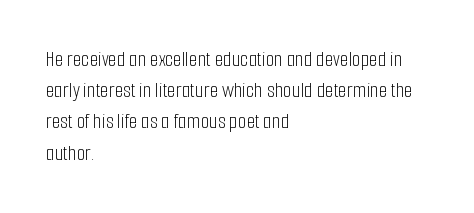
{"italic": "no", "bold": "no", "underline": "no", "align": "left", "line_spacing": "normal", "line_spacing_ratio": 1.42, "letter_spacing": "normal", "letter_spacing_em": 0.0, "glyph_px": 22}
